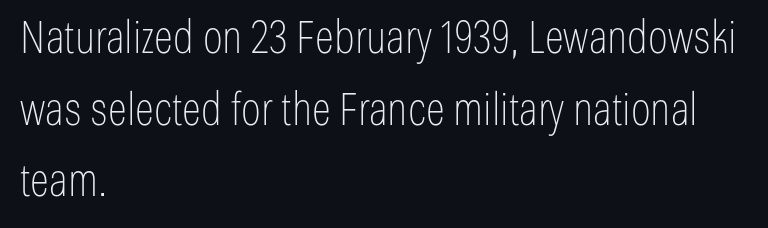
Q: Is the text bold? A: No.
Q: Is the text italic (slanted)? A: No, it is upright.
Q: Is the typeface a serif or a sans-serif typeface? A: Sans-serif.
Q: Is the text underlined? A: No.
Q: How is the paragraph aligned? A: Left-aligned.
Q: Is the spacing between letters normal or unusually wide? A: Normal.
Q: Is the spacing between lines tight, normal or loose? A: Normal.
Q: Width (condensed, normal, or wide)? A: Condensed.
Q: Stroke contrast? A: Low.
Q: x-height? A: Medium.
Q: Monospaced? A: No.
